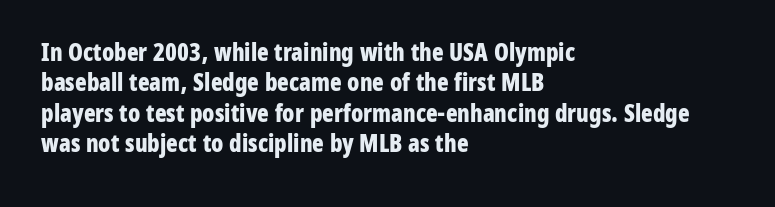
Q: Is the text bold? A: Yes.
Q: Is the text italic (slanted)? A: No, it is upright.
Q: Is the text underlined? A: No.
Q: How is the paragraph aligned? A: Left-aligned.
Q: Is the spacing between letters normal or unusually wide? A: Normal.
Q: Is the spacing between lines tight, normal or loose? A: Normal.
